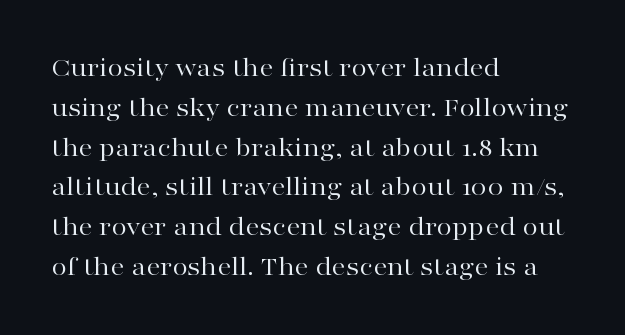
Does the type have serifs? Yes, each stem ends in a small foot. Quick note: interline space is typical. Where is the straight margin? On the left. The font's upright variant was chosen for this text.
